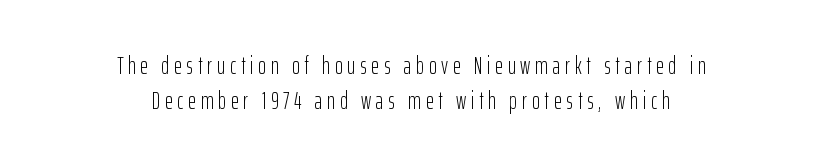
Rendered with straight, roman letterforms. Letter spacing: wide. The setting favours the middle, as headings and verse often do. Weight: in the light-to-regular range. Only glyphs here, with clear space below each row.
